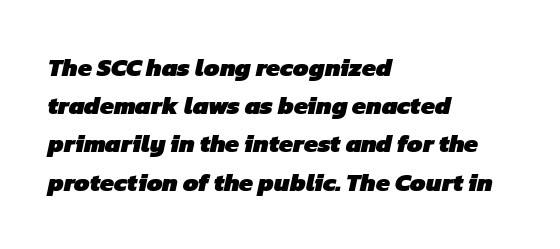
The typesetting leans heavy: a genuine bold. The ragged edge is on the right, which tells us the setting is flush left. Nobody touched the tracking dial on this one. Descenders hang freely into open space. How would I describe the line gaps? Plain and ordinary.
